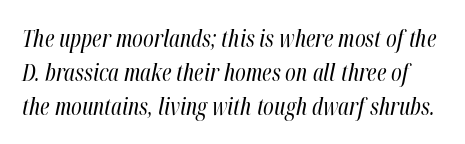
The image shows 23 px text type, italic (leaning right); set normal line spacing (1.47x), normal letter spacing, not underlined.
